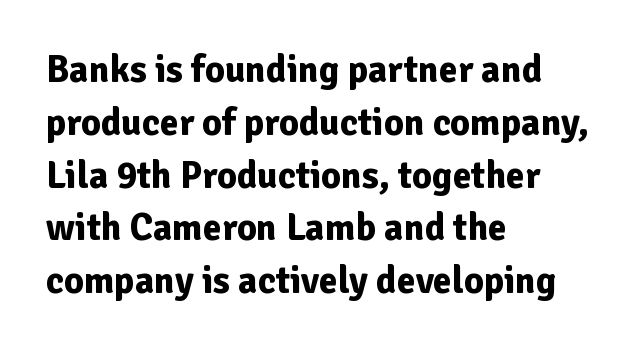
The image shows 38 px bold sans-serif type, upright; set left-aligned, normal line spacing (1.39x), normal letter spacing, not underlined; low stroke contrast and a medium x-height.
